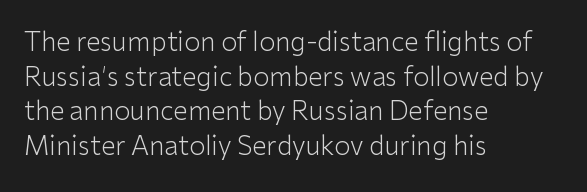
The image shows 26 px text type, upright; set left-aligned, normal line spacing (1.33x), normal letter spacing, not underlined.
